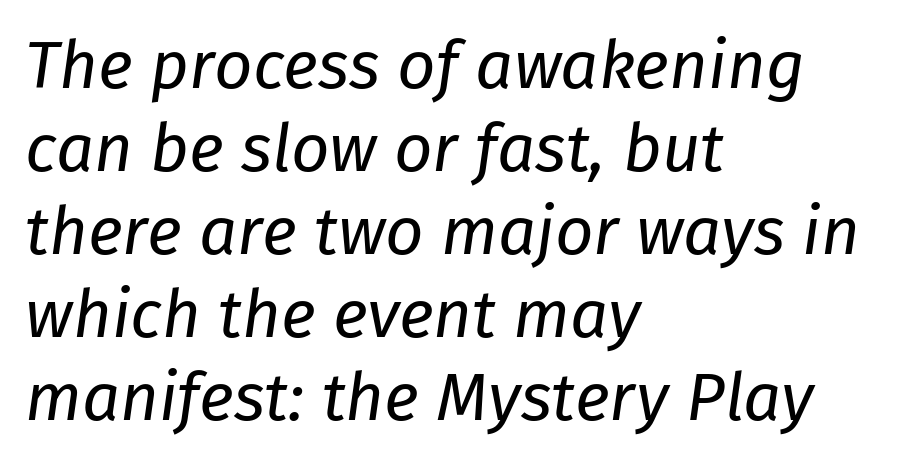
Q: Is the text bold? A: No.
Q: Is the text italic (slanted)? A: Yes, it leans right by about 8 degrees.
Q: Is the text underlined? A: No.
Q: How is the paragraph aligned? A: Left-aligned.
Q: Is the spacing between letters normal or unusually wide? A: Normal.
Q: Width (condensed, normal, or wide)? A: Normal.
Q: Stroke contrast? A: Low.
Q: x-height? A: Medium.
Q: Monospaced? A: No.
